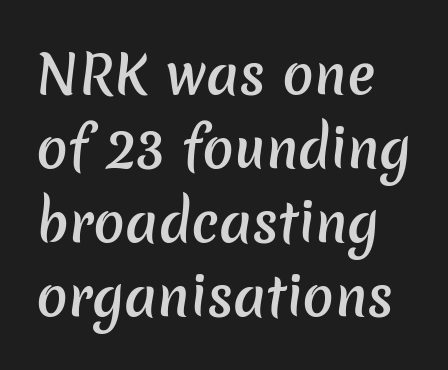
The image shows 52 px semibold sans-serif type; set normal line spacing (1.42x), normal letter spacing, not underlined; low stroke contrast and a medium x-height.
